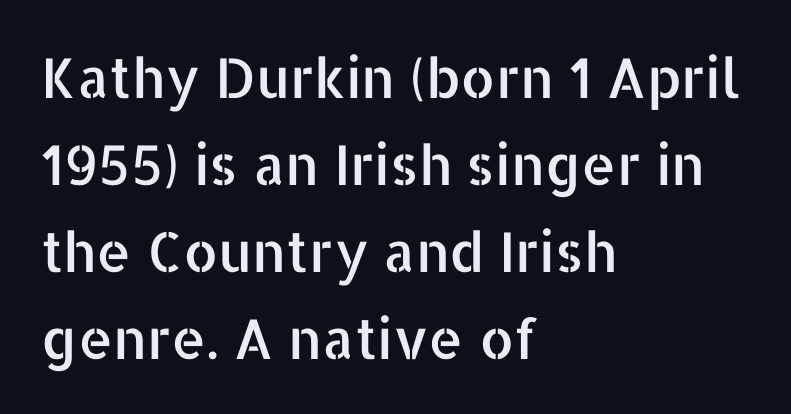
The line texture is even and compact thanks to regular tracking. Nope, not italic — everything's standing straight. What's the leading like? Ordinary, nothing unusual. A bare baseline throughout the passage.
